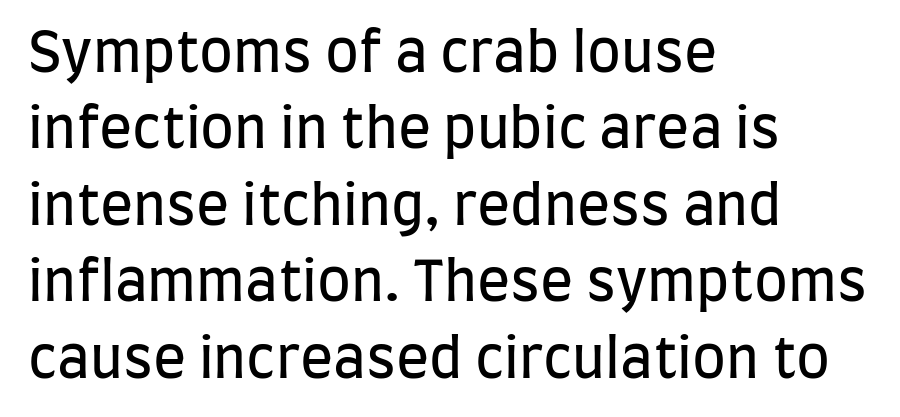
{"serif": "no", "italic": "no", "bold": "no", "weight": "regular", "width": "condensed", "stroke_contrast": "low", "x_height": "large", "monospaced": "no", "underline": "no", "align": "left", "line_spacing": "normal", "line_spacing_ratio": 1.39, "letter_spacing": "normal", "letter_spacing_em": 0.0, "glyph_px": 55}
